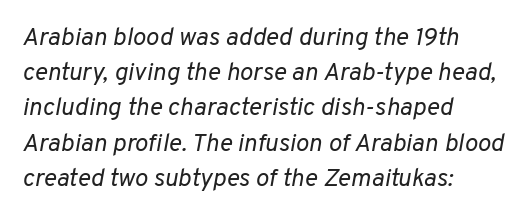
{"italic": "yes", "lean": "right", "slant_degrees": 10, "bold": "no", "underline": "no", "align": "left", "line_spacing": "normal", "line_spacing_ratio": 1.41, "letter_spacing": "normal", "letter_spacing_em": 0.0, "glyph_px": 25}
